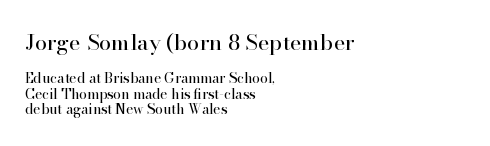
The image shows 22 px text type, upright; set left-aligned, tight line spacing (1.11x), normal letter spacing, not underlined; the first (top) block is 1.57x larger.
